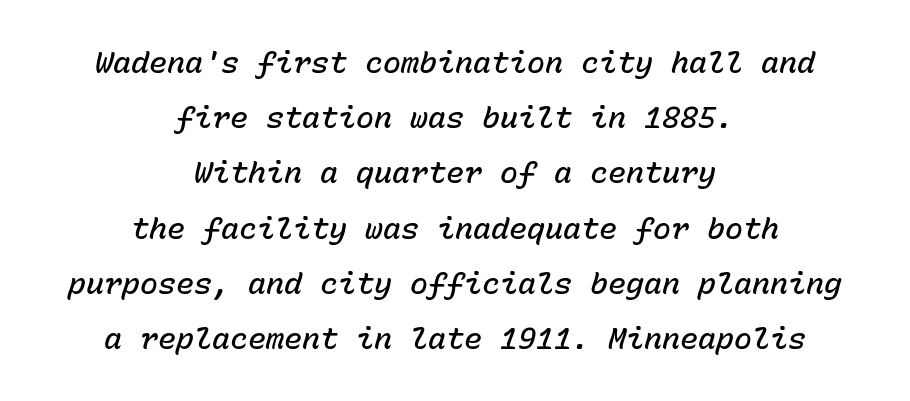
The image shows 30 px semibold type, italic (leaning right), monospaced; set centered, line spacing 1.84x, normal letter spacing, not underlined; low stroke contrast and a medium x-height.
